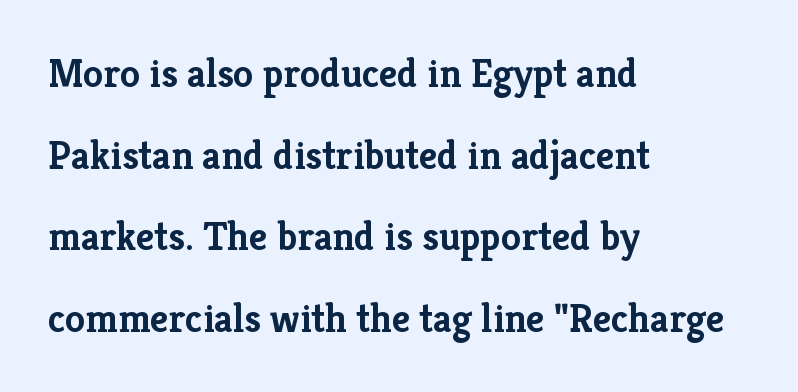
Does the type have serifs? Yes, each stem ends in a small foot. If you measured baseline to baseline, you'd find a long distance. Clear beneath every line of the passage. Horizontally, the lines are justified to the leading edge only. The strokes are fattened all the way to bold. These lines are rendered in a variable-pitch font.
